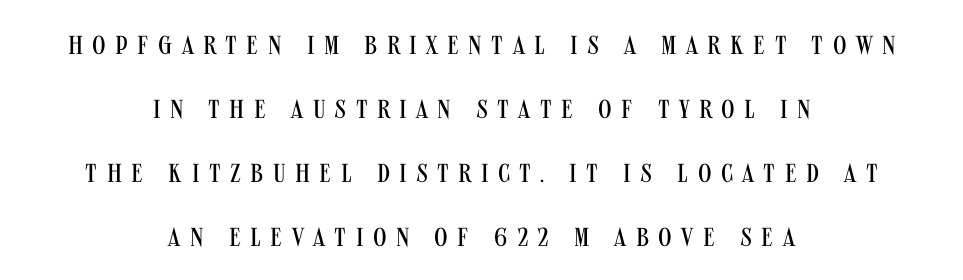
The image shows 26 px text type, upright; set centered, loose line spacing (2.46x), unusually wide letter spacing (+0.36 em), not underlined.
